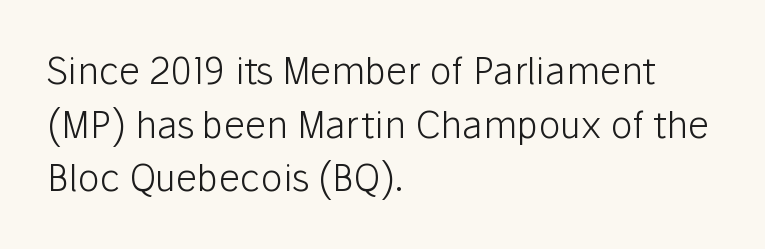
{"serif": "no", "italic": "no", "bold": "no", "weight": "light", "width": "normal", "stroke_contrast": "low", "x_height": "medium", "monospaced": "no", "underline": "no", "align": "left", "line_spacing": "normal", "line_spacing_ratio": 1.45, "letter_spacing": "normal", "letter_spacing_em": 0.0, "glyph_px": 37}
